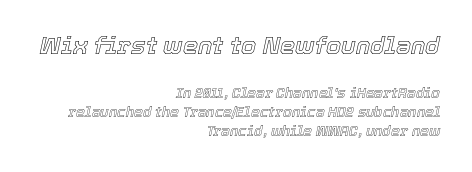
Q: Is the text italic (slanted)? A: Yes, it leans right by about 12 degrees.
Q: Is the text underlined? A: No.
Q: How is the paragraph aligned? A: Right-aligned.
Q: Is the spacing between letters normal or unusually wide? A: Normal.
Q: Is the spacing between lines tight, normal or loose? A: Normal.
Q: Which block of text is set in a larger size, the first (top) or the second (bottom)? A: The first (top) one.
